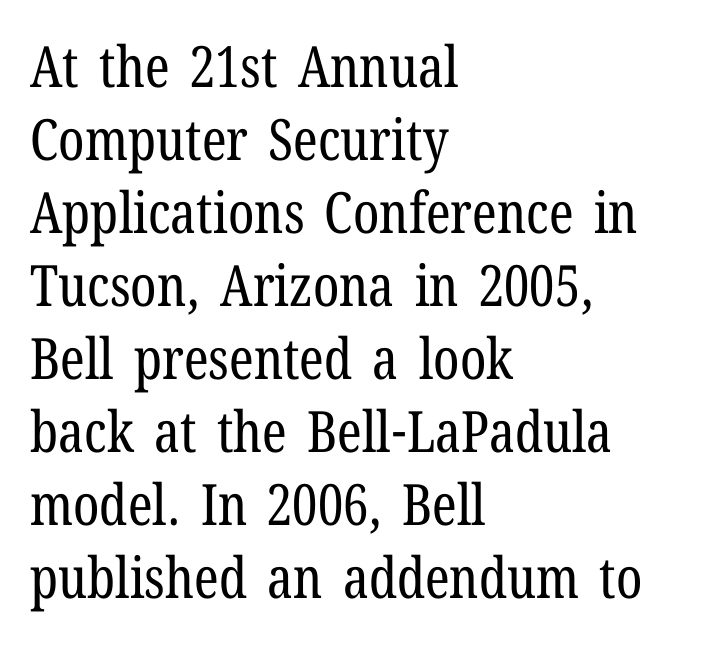
The image shows 57 px regular-weight, condensed serif type, upright; set left-aligned, normal line spacing (1.28x), normal letter spacing, not underlined; low stroke contrast and a medium x-height.
